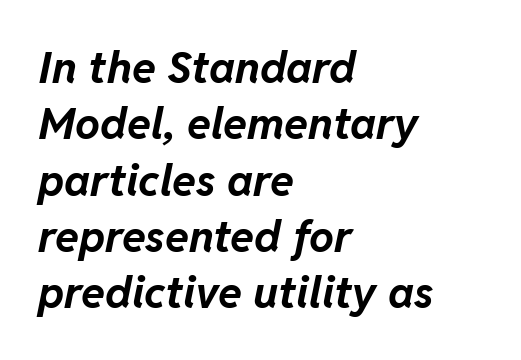
The image shows 44 px bold type, italic (leaning right); set left-aligned, normal line spacing (1.28x), normal letter spacing, not underlined; low stroke contrast and a medium x-height.
